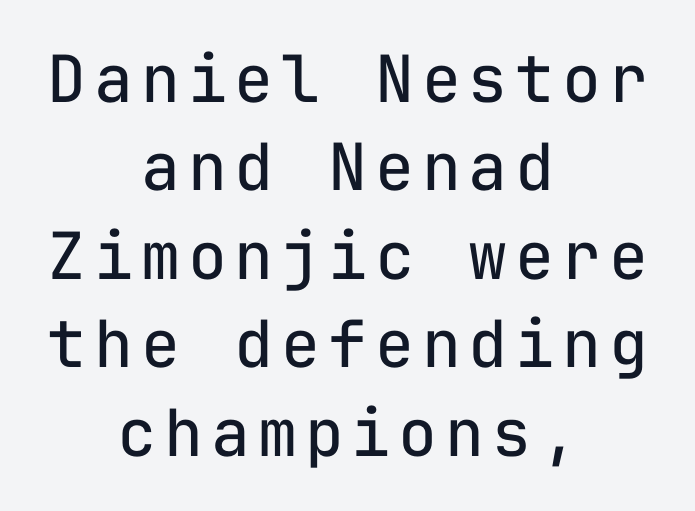
Q: Is the text bold? A: No.
Q: Is the text italic (slanted)? A: No, it is upright.
Q: Is the typeface a serif or a sans-serif typeface? A: Sans-serif.
Q: Is the text underlined? A: No.
Q: How is the paragraph aligned? A: Centered.
Q: Is the spacing between lines tight, normal or loose? A: Normal.
Q: Width (condensed, normal, or wide)? A: Normal.
Q: Stroke contrast? A: Low.
Q: x-height? A: Medium.
Q: Monospaced? A: Yes.
